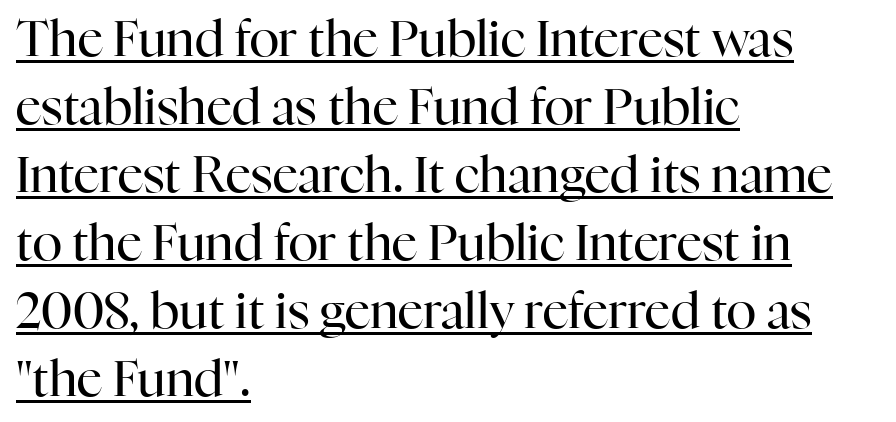
{"serif": "yes", "italic": "no", "bold": "no", "weight": "regular", "width": "normal", "stroke_contrast": "high", "x_height": "medium", "monospaced": "no", "underline": "yes", "align": "left", "line_spacing": "normal", "line_spacing_ratio": 1.36, "letter_spacing": "normal", "letter_spacing_em": 0.0, "glyph_px": 50}
